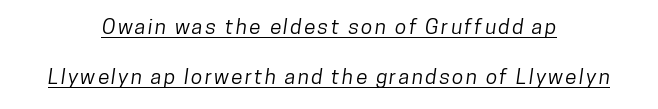
The image shows 21 px text type; set centered, loose line spacing (2.4x), underlined.
